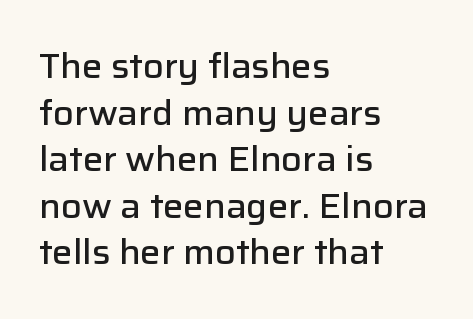
The image shows 34 px semibold sans-serif type, upright; set left-aligned, normal line spacing (1.37x), normal letter spacing, not underlined; low stroke contrast and a medium x-height.
